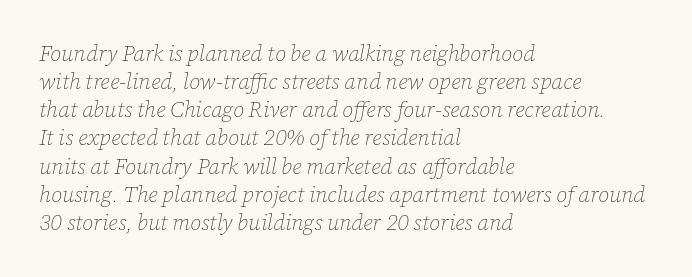
Q: Is the text bold? A: No.
Q: Is the text italic (slanted)? A: Yes, it leans right by about 12 degrees.
Q: Is the text underlined? A: No.
Q: How is the paragraph aligned? A: Left-aligned.
Q: Is the spacing between letters normal or unusually wide? A: Normal.
Q: Is the spacing between lines tight, normal or loose? A: Normal.
